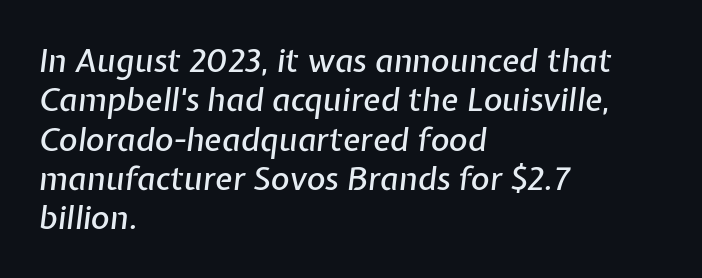
Q: Is the text italic (slanted)? A: Yes, it leans right by about 7 degrees.
Q: Is the text underlined? A: No.
Q: How is the paragraph aligned? A: Left-aligned.
Q: Is the spacing between letters normal or unusually wide? A: Normal.
Q: Width (condensed, normal, or wide)? A: Normal.
Q: Stroke contrast? A: Low.
Q: x-height? A: Medium.
Q: Monospaced? A: No.
